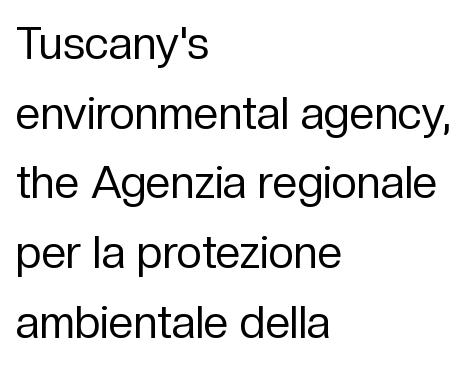
Q: Is the text bold? A: No.
Q: Is the text italic (slanted)? A: No, it is upright.
Q: Is the typeface a serif or a sans-serif typeface? A: Sans-serif.
Q: Is the text underlined? A: No.
Q: How is the paragraph aligned? A: Left-aligned.
Q: Is the spacing between letters normal or unusually wide? A: Normal.
Q: Is the spacing between lines tight, normal or loose? A: Normal.
Q: Width (condensed, normal, or wide)? A: Normal.
Q: Stroke contrast? A: Low.
Q: x-height? A: Medium.
Q: Monospaced? A: No.
